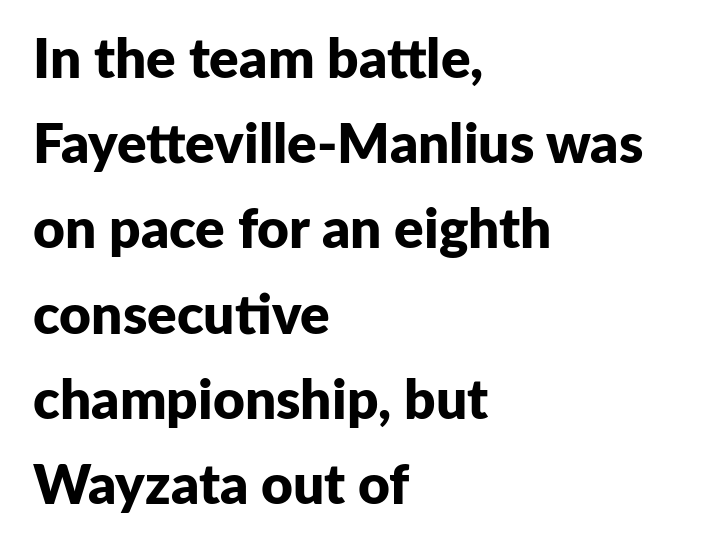
{"serif": "no", "italic": "no", "bold": "yes", "weight": "bold", "width": "normal", "stroke_contrast": "low", "x_height": "medium", "monospaced": "no", "underline": "no", "align": "left", "line_spacing": "normal", "line_spacing_ratio": 1.55, "letter_spacing": "normal", "letter_spacing_em": 0.0, "glyph_px": 55}
